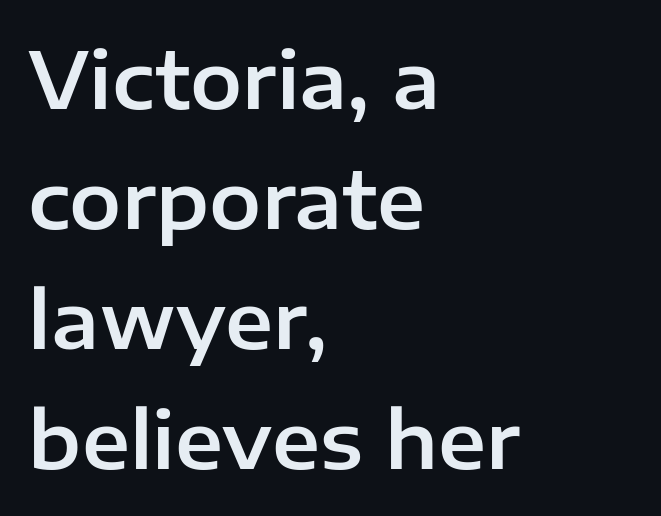
The image shows 78 px sans-serif type, upright; set left-aligned, normal line spacing (1.54x), normal letter spacing, not underlined; low stroke contrast and a medium x-height.
